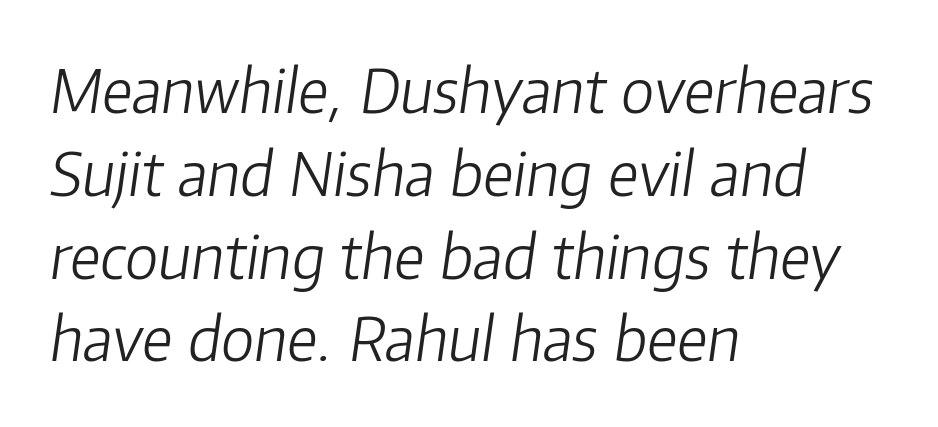
The tracking reads as untouched default to a designer's eye. The space directly below the letters is spotless. Which margin do the lines hug? The left one — the right edge is uneven. Think of a printed novel: that variable character pitch is what you see here. An italicized treatment has been applied to the whole sample. Honestly, the row spacing looks completely unremarkable.
